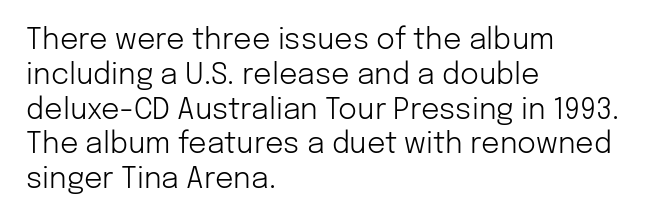
The image shows 29 px light sans-serif type, upright; set left-aligned, line spacing 1.2x, normal letter spacing, not underlined; low stroke contrast and a medium x-height.
